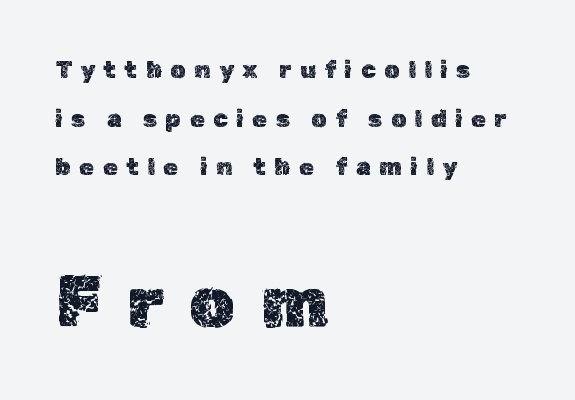
Q: Is the text italic (slanted)? A: No, it is upright.
Q: Is the text underlined? A: No.
Q: How is the paragraph aligned? A: Left-aligned.
Q: Is the spacing between letters normal or unusually wide? A: Unusually wide.
Q: Is the spacing between lines tight, normal or loose? A: Loose.
Q: Which block of text is set in a larger size, the first (top) or the second (bottom)? A: The second (bottom) one.
Q: Width (condensed, normal, or wide)? A: Normal.
Q: x-height? A: Medium.
Q: Monospaced? A: No.
